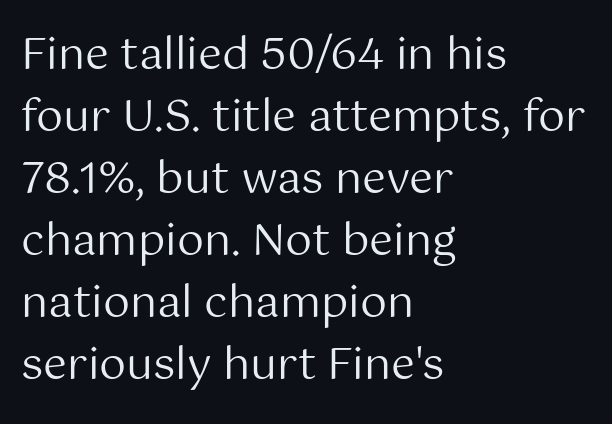
The typesetter chose a ragged-right arrangement here. Examine the stroke ends and you'll find no serifs. Words float on clear page, feet unadorned. The letters stand upright; this is a roman face. Heaviness? Minimal to ordinary, like unemphasized prose.
